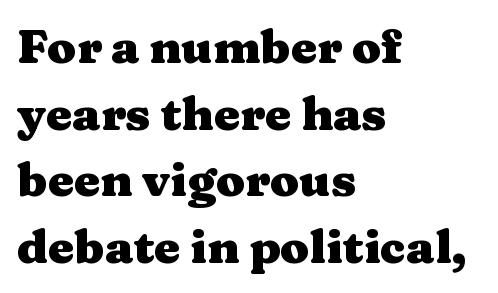
{"serif": "yes", "italic": "no", "bold": "yes", "weight": "heavy", "width": "wide", "stroke_contrast": "medium", "x_height": "medium", "monospaced": "no", "underline": "no", "align": "left", "line_spacing": "normal", "line_spacing_ratio": 1.42, "letter_spacing": "normal", "letter_spacing_em": 0.0, "glyph_px": 47}
